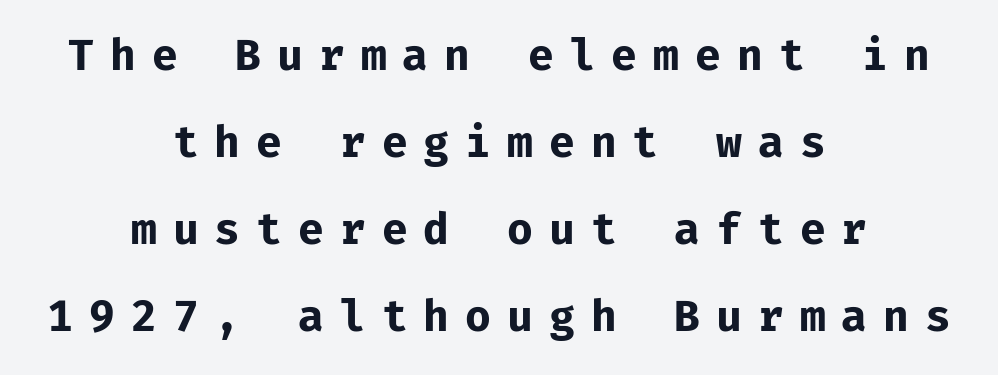
Words appear elongated and porous because spacing is wide. Quick note: interline space is abundant. I'd call this a sans setting — the letters go barefoot. These lines stack symmetrically, like a column narrowing and widening about its center.
